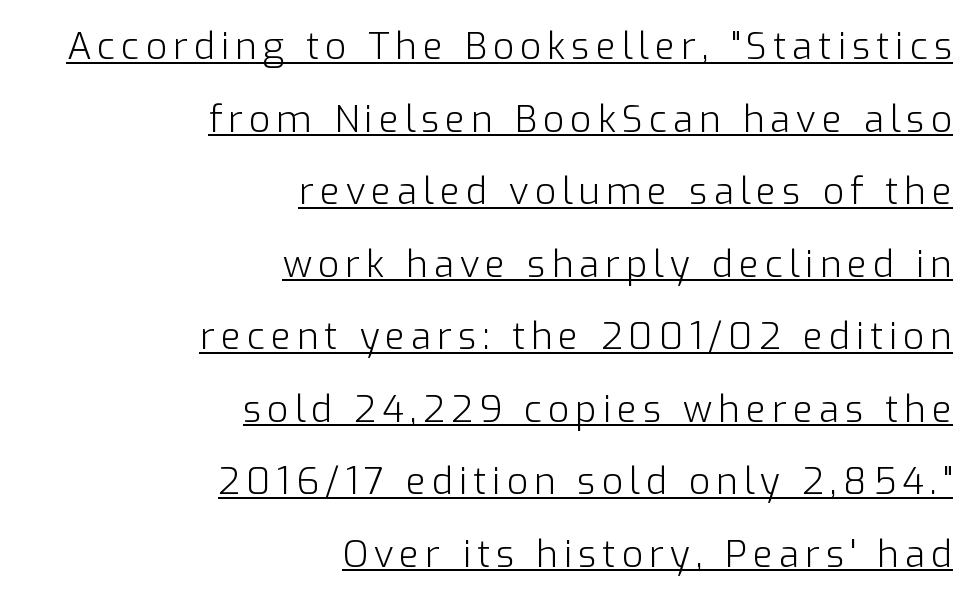
Q: Is the text bold? A: No.
Q: Is the text italic (slanted)? A: No, it is upright.
Q: Is the typeface a serif or a sans-serif typeface? A: Sans-serif.
Q: Is the text underlined? A: Yes.
Q: How is the paragraph aligned? A: Right-aligned.
Q: Is the spacing between lines tight, normal or loose? A: Loose.
Q: Width (condensed, normal, or wide)? A: Normal.
Q: Stroke contrast? A: Low.
Q: x-height? A: Medium.
Q: Monospaced? A: No.
